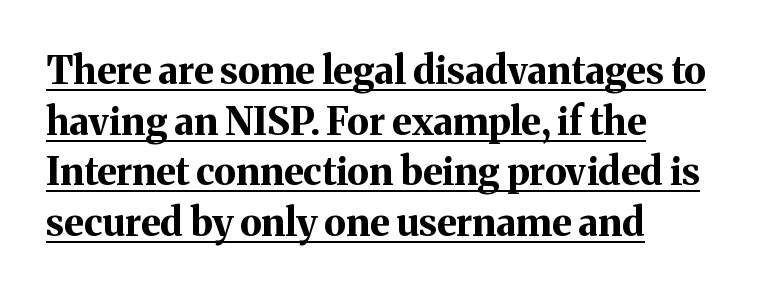
A typesetter would mark this as roman, not italic. Here the designer chose a conventional face with non-uniform glyph widths. A baseline rule has been typeset under these characters. One-word summary of the alignment: left. The tracking reads as untouched default to a designer's eye. Thick stems and heavy bowls — unmistakably bold.
